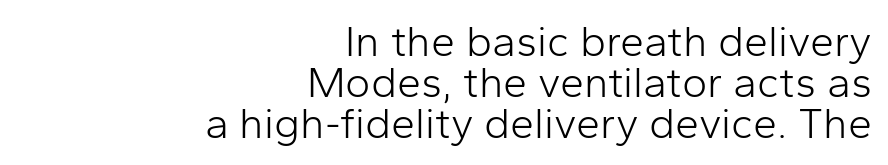
{"serif": "no", "italic": "no", "bold": "no", "weight": "light", "width": "normal", "stroke_contrast": "low", "x_height": "medium", "monospaced": "no", "underline": "no", "align": "right", "line_spacing": "tight", "line_spacing_ratio": 0.95, "letter_spacing": "normal", "letter_spacing_em": 0.0, "glyph_px": 43}
